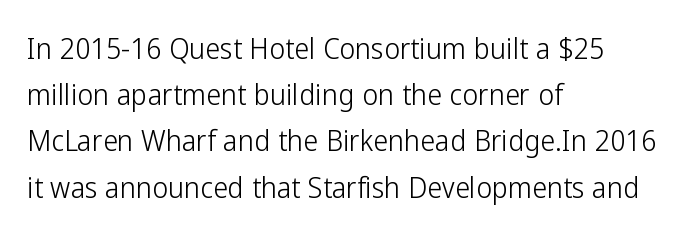
{"serif": "no", "italic": "no", "bold": "no", "weight": "light", "width": "condensed", "stroke_contrast": "low", "x_height": "medium", "monospaced": "no", "underline": "no", "align": "left", "line_spacing": "normal", "line_spacing_ratio": 1.54, "letter_spacing": "normal", "letter_spacing_em": 0.0, "glyph_px": 30}
